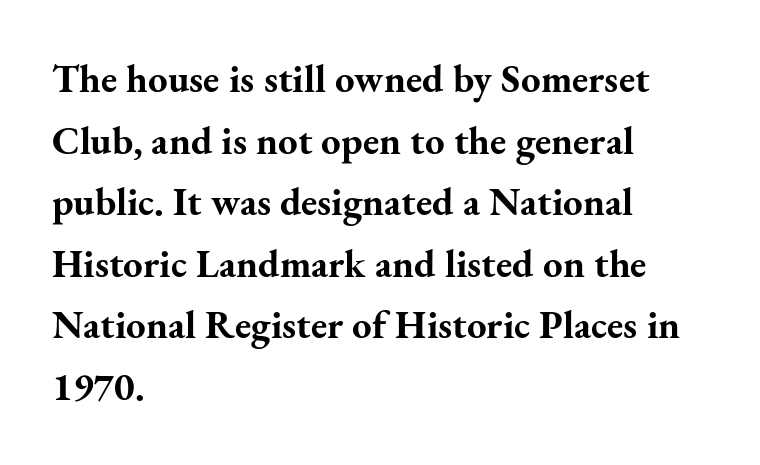
{"serif": "yes", "italic": "no", "bold": "yes", "weight": "bold", "width": "normal", "stroke_contrast": "medium", "x_height": "small", "monospaced": "no", "underline": "no", "align": "left", "line_spacing": "normal", "line_spacing_ratio": 1.58, "letter_spacing": "normal", "letter_spacing_em": 0.0, "glyph_px": 39}
